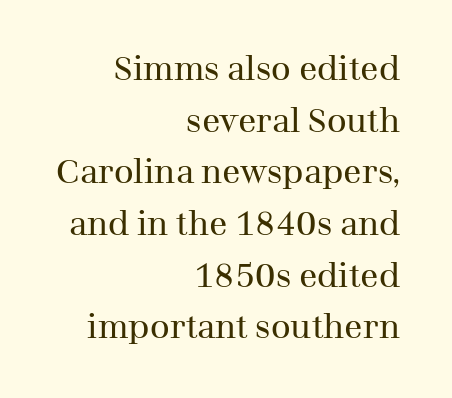
The image shows 34 px regular-weight serif type, upright; set right-aligned, normal line spacing (1.52x), normal letter spacing, not underlined; medium stroke contrast and a medium x-height.
